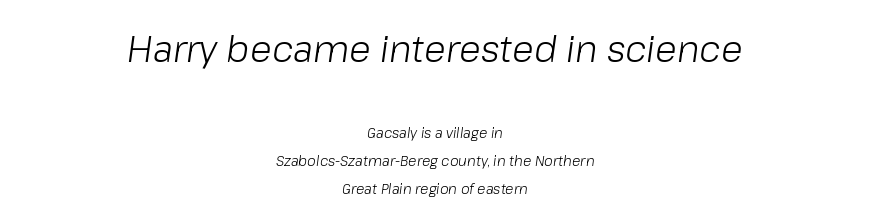
{"italic": "yes", "lean": "right", "slant_degrees": 8, "bold": "no", "weight": "light", "width": "normal", "stroke_contrast": "low", "x_height": "medium", "monospaced": "no", "underline": "no", "align": "center", "line_spacing": "loose", "line_spacing_ratio": 1.98, "letter_spacing": "normal", "letter_spacing_em": 0.0, "larger_block": "first", "size_ratio": 2.57, "glyph_px": 36}
